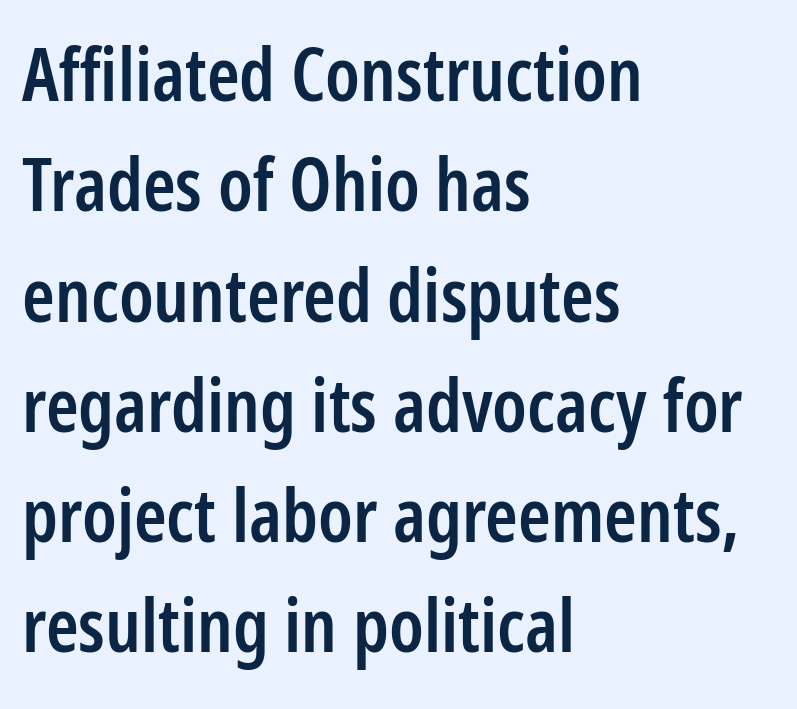
Each row of text sits above clean, open space. Do the letters lean? They stand straight. These lines sit exactly where default settings would place them. Inter-character spacing is left at the font's built-in metrics. The lines are quadded left.
